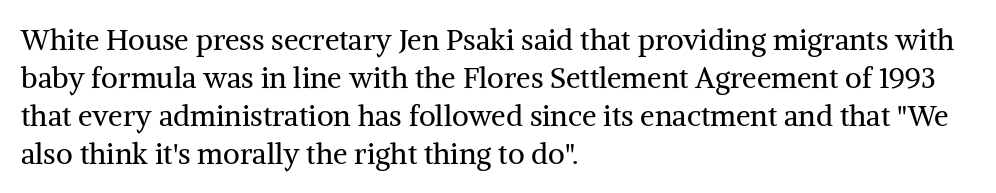
{"serif": "yes", "italic": "no", "bold": "no", "weight": "regular", "width": "normal", "stroke_contrast": "medium", "x_height": "medium", "monospaced": "no", "underline": "no", "align": "left", "line_spacing": "normal", "line_spacing_ratio": 1.31, "letter_spacing": "normal", "letter_spacing_em": 0.0, "glyph_px": 29}
